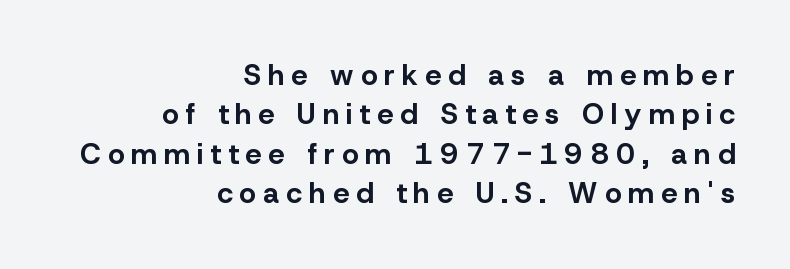
The image shows 29 px bold sans-serif type, upright; set right-aligned, normal line spacing (1.36x), unusually wide letter spacing (+0.24 em), not underlined; low stroke contrast and a medium x-height.
